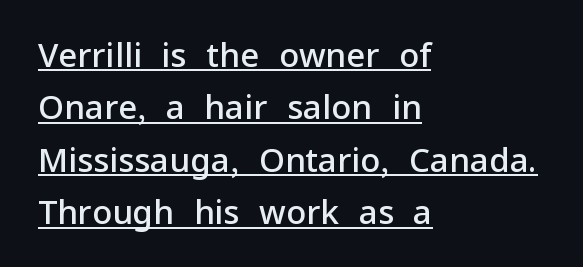
{"serif": "no", "italic": "no", "bold": "semi", "weight": "semibold", "width": "normal", "stroke_contrast": "low", "x_height": "medium", "monospaced": "no", "underline": "yes", "align": "left", "line_spacing": "normal", "line_spacing_ratio": 1.59, "letter_spacing": "normal", "letter_spacing_em": 0.0, "glyph_px": 33}
